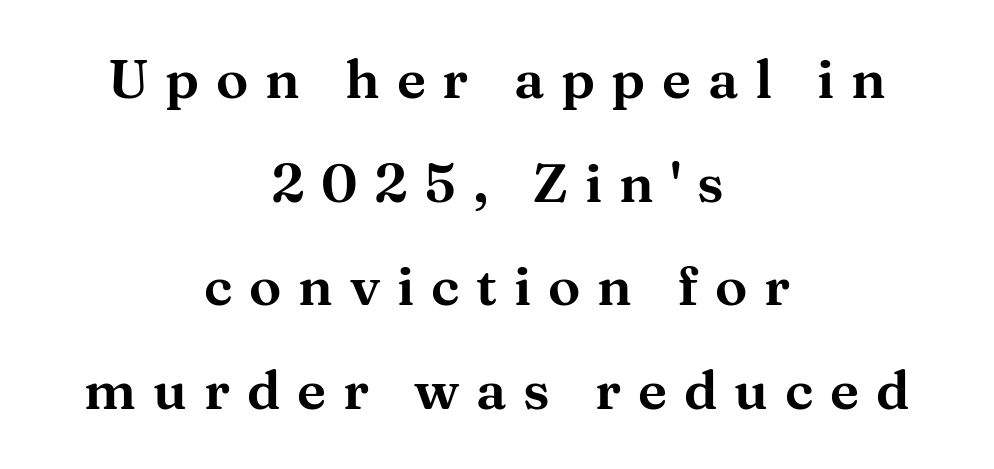
Q: Is the text italic (slanted)? A: No, it is upright.
Q: Is the typeface a serif or a sans-serif typeface? A: Serif.
Q: Is the text underlined? A: No.
Q: How is the paragraph aligned? A: Centered.
Q: Is the spacing between letters normal or unusually wide? A: Unusually wide.
Q: Is the spacing between lines tight, normal or loose? A: Loose.
Q: Width (condensed, normal, or wide)? A: Wide.
Q: Stroke contrast? A: Medium.
Q: x-height? A: Medium.
Q: Monospaced? A: No.
